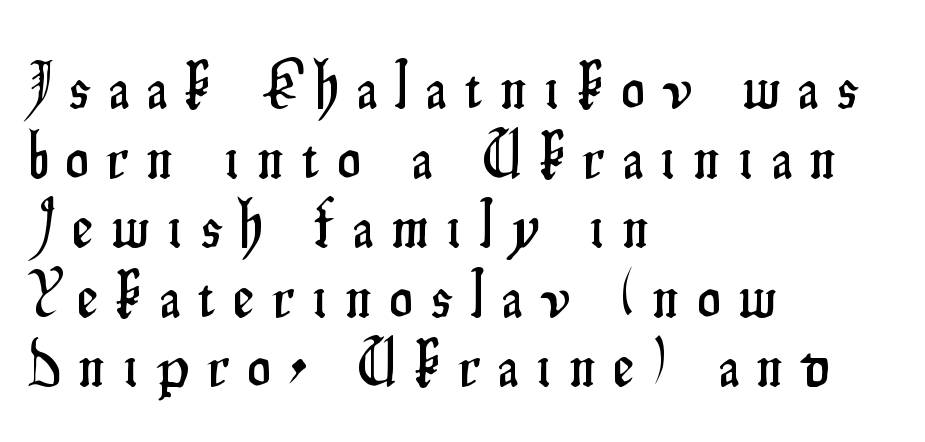
Q: Is the text italic (slanted)? A: No, it is upright.
Q: Is the typeface a serif or a sans-serif typeface? A: Sans-serif.
Q: Is the text underlined? A: No.
Q: How is the paragraph aligned? A: Left-aligned.
Q: Is the spacing between letters normal or unusually wide? A: Unusually wide.
Q: Is the spacing between lines tight, normal or loose? A: Tight.
Q: Width (condensed, normal, or wide)? A: Condensed.
Q: Stroke contrast? A: Low.
Q: x-height? A: Small.
Q: Monospaced? A: No.
